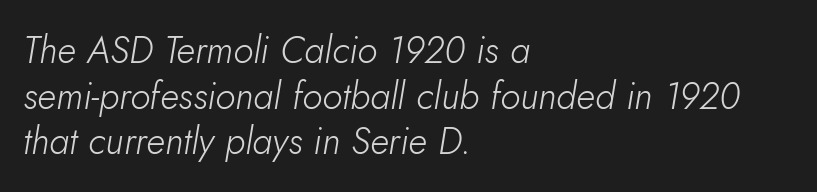
{"italic": "yes", "lean": "right", "slant_degrees": 10, "bold": "no", "weight": "light", "width": "normal", "stroke_contrast": "low", "x_height": "small", "monospaced": "no", "underline": "no", "align": "left", "line_spacing_ratio": 1.23, "letter_spacing": "normal", "letter_spacing_em": 0.0, "glyph_px": 37}
